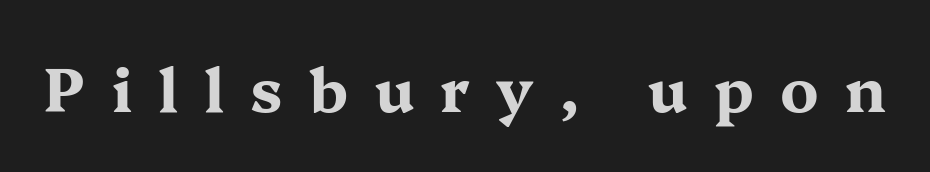
Do the characters align in a grid? No, the font is proportional. Are there feet on the stems? There are — it's a serif. The lettering stays uniformly vertical, giving the passage a roman look. Only glyphs here, with clear space below each row. This rendering widens character spacing well past its baseline value. The strokes are fattened all the way to bold.
